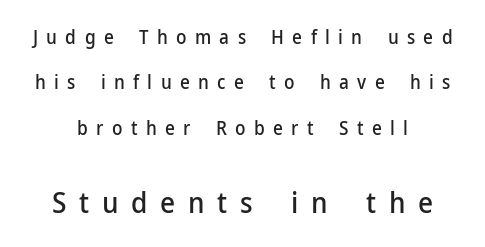
The image shows 29 px sans-serif type, upright; set centered, loose line spacing (2.39x), unusually wide letter spacing (+0.44 em), not underlined; the second (bottom) block is 1.53x larger; low stroke contrast and a medium x-height.
